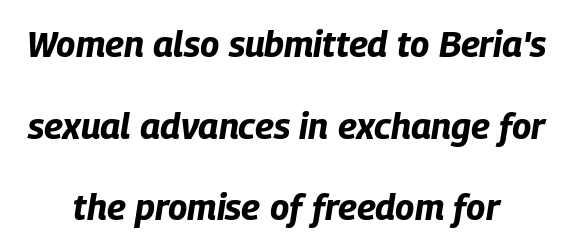
Is the letter spacing exaggerated? No — it looks like the ordinary default. You could not count columns in this text — the font is proportionally spaced. Caption: multi-line text, centered on the measure. Heavy-handed strokes throughout: this text is bold.
